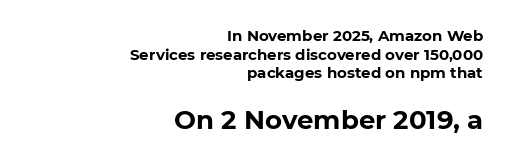
Q: Is the text bold? A: Yes.
Q: Is the text italic (slanted)? A: No, it is upright.
Q: Is the text underlined? A: No.
Q: How is the paragraph aligned? A: Right-aligned.
Q: Is the spacing between letters normal or unusually wide? A: Normal.
Q: Is the spacing between lines tight, normal or loose? A: Normal.
Q: Which block of text is set in a larger size, the first (top) or the second (bottom)? A: The second (bottom) one.
